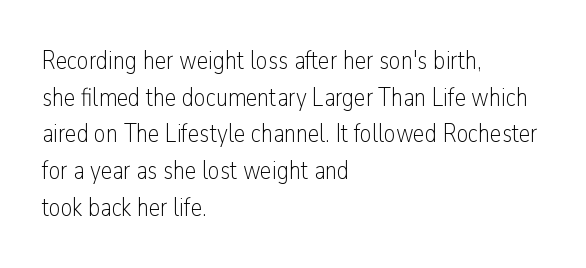
In CSS terms this would be text-align: left. The words here are not underlined. The font is comparable to plain body text, perhaps lighter. Every character sits straight up, as roman type does. The vertical gap from one line to the next is medium. Compared with typical body copy, the letter spacing here is the same.
